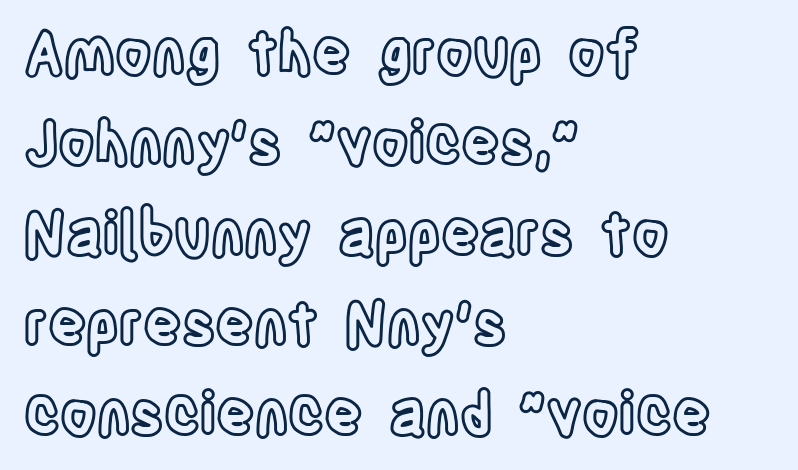
Students, observe: this is what conventionally led text looks like. Casual observation: everything's shoved over to the left. Students, note that the glyphs here touch the page at normal intervals. Posture: upright roman.
